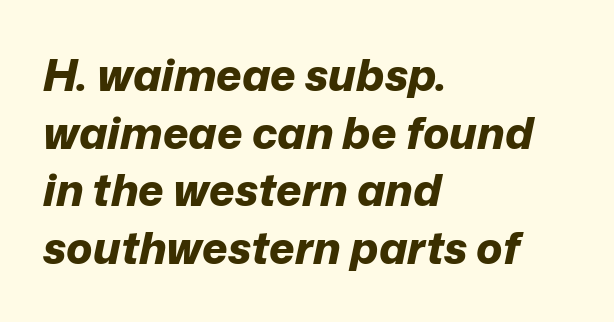
An italicized treatment has been applied to the whole sample. In terms of leading, this rendering sits right in the middle. Inter-character spacing is left at the font's built-in metrics. Left-aligned paragraph, ragged on the right. How heavy is the stroke? Heavy — this is a bold. Any mark beneath the type? The region is blank.
